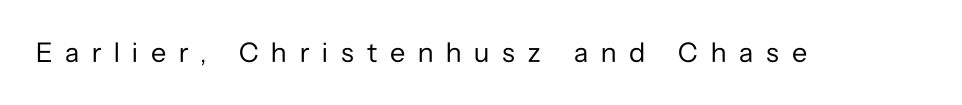
The image shows 28 px regular-weight sans-serif type, upright; set unusually wide letter spacing (+0.46 em), not underlined; low stroke contrast and a medium x-height.
